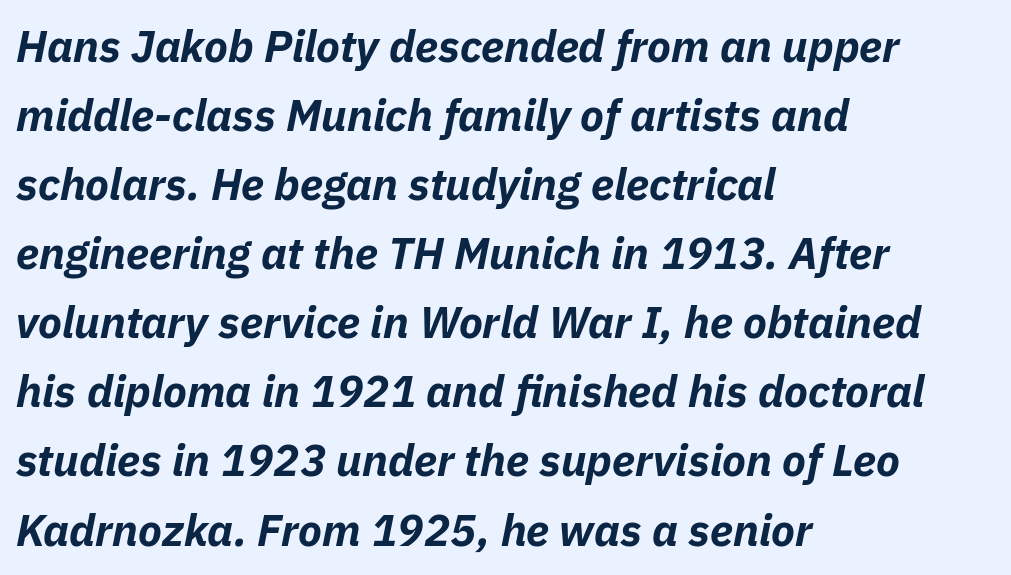
Each line starts at the same left margin while the right side varies. Here the designer chose a conventional face with non-uniform glyph widths. The gaps between neighbouring characters are ordinary and unremarkable. The baseline area is clear. This sample uses an oblique cut, with every glyph tilted off the vertical. In terms of leading, this rendering sits right in the middle.
